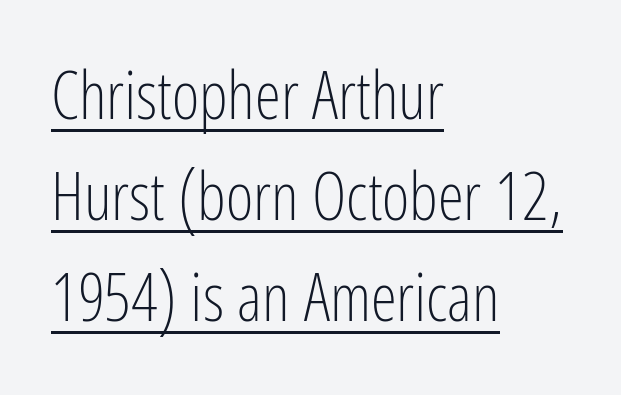
The image shows 66 px light, condensed sans-serif type, upright; set left-aligned, normal line spacing (1.53x), normal letter spacing, underlined; low stroke contrast and a medium x-height.
